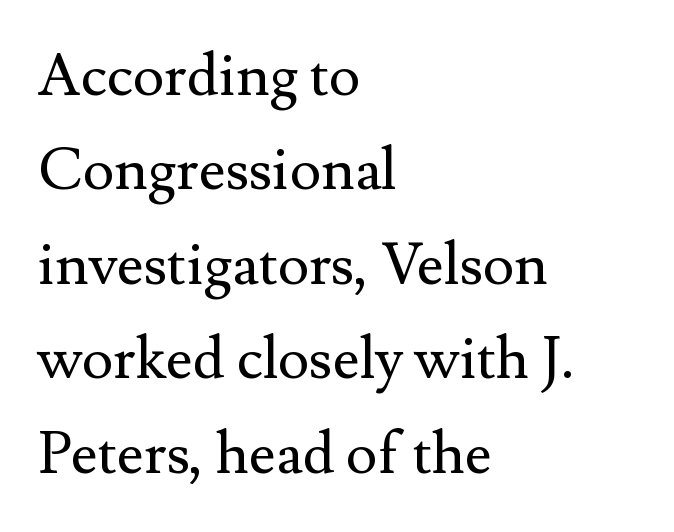
No heavy texture on the line: the type isn't bold. A typesetter would call this proportional, since set widths differ per character. Look at the tracking — it's just the regular setting, nothing added. Unlike a clean sans, this face finishes its strokes with serifs.
